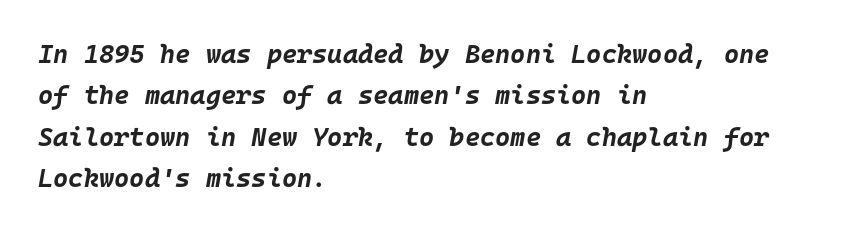
{"italic": "yes", "lean": "right", "slant_degrees": 10, "bold": "yes", "underline": "no", "align": "left", "line_spacing": "normal", "line_spacing_ratio": 1.59, "letter_spacing": "normal", "letter_spacing_em": 0.0, "glyph_px": 26}
